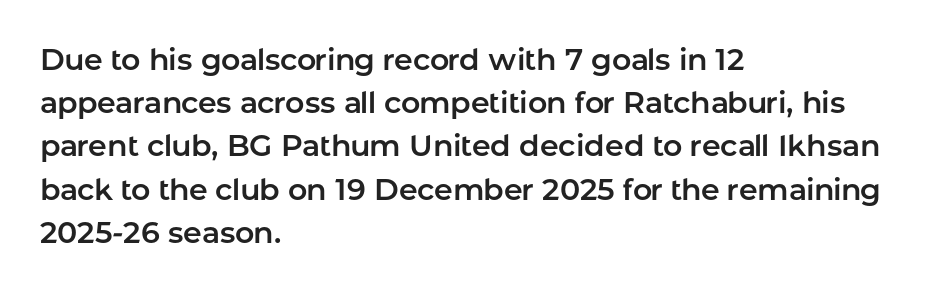
{"serif": "no", "italic": "no", "width": "normal", "stroke_contrast": "low", "x_height": "medium", "monospaced": "no", "underline": "no", "align": "left", "line_spacing": "normal", "line_spacing_ratio": 1.44, "letter_spacing": "normal", "letter_spacing_em": 0.0, "glyph_px": 30}
